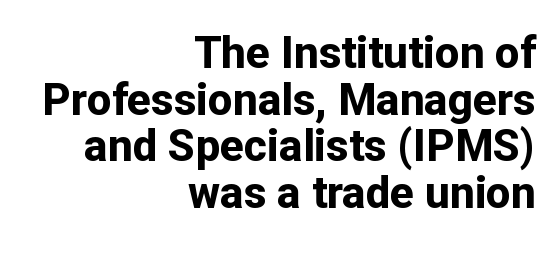
{"serif": "no", "italic": "no", "bold": "yes", "weight": "bold", "width": "normal", "stroke_contrast": "low", "x_height": "medium", "monospaced": "no", "underline": "no", "align": "right", "line_spacing": "tight", "line_spacing_ratio": 1.06, "letter_spacing": "normal", "letter_spacing_em": 0.0, "glyph_px": 44}
